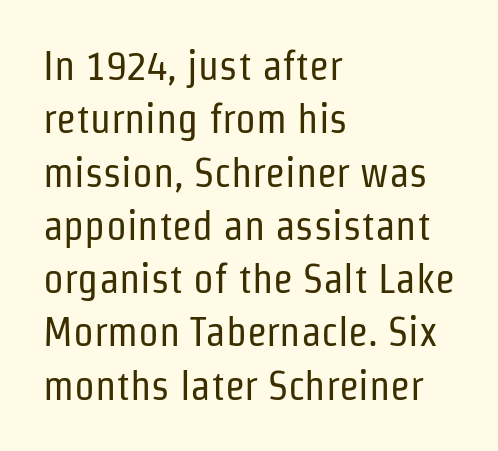
Q: Is the text bold? A: No.
Q: Is the text italic (slanted)? A: No, it is upright.
Q: Is the typeface a serif or a sans-serif typeface? A: Sans-serif.
Q: Is the text underlined? A: No.
Q: How is the paragraph aligned? A: Left-aligned.
Q: Is the spacing between letters normal or unusually wide? A: Normal.
Q: Is the spacing between lines tight, normal or loose? A: Normal.
Q: Width (condensed, normal, or wide)? A: Condensed.
Q: Stroke contrast? A: Low.
Q: x-height? A: Medium.
Q: Monospaced? A: No.
